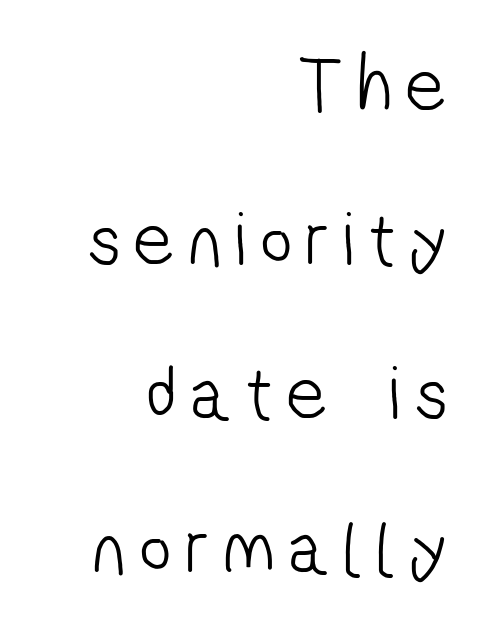
{"serif": "no", "bold": "no", "weight": "light", "width": "condensed", "stroke_contrast": "low", "x_height": "medium", "monospaced": "no", "underline": "no", "align": "right", "line_spacing": "loose", "line_spacing_ratio": 2.0, "letter_spacing": "wide", "letter_spacing_em": 0.2, "glyph_px": 77}
